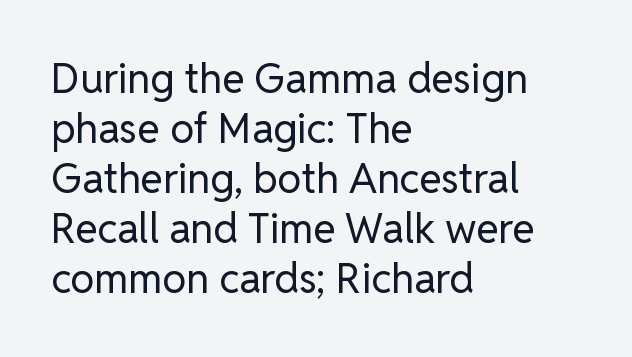
Q: Is the text bold? A: No.
Q: Is the text italic (slanted)? A: No, it is upright.
Q: Is the typeface a serif or a sans-serif typeface? A: Sans-serif.
Q: Is the text underlined? A: No.
Q: How is the paragraph aligned? A: Left-aligned.
Q: Is the spacing between letters normal or unusually wide? A: Normal.
Q: Width (condensed, normal, or wide)? A: Normal.
Q: Stroke contrast? A: Low.
Q: x-height? A: Medium.
Q: Monospaced? A: No.
